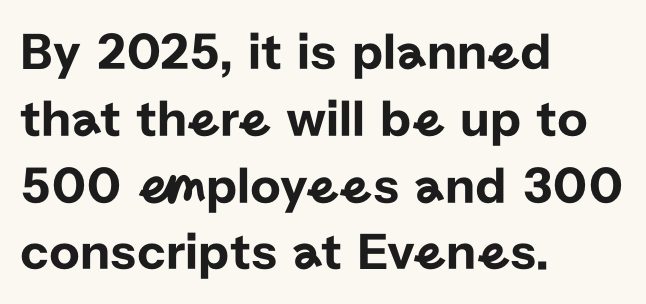
The image shows 53 px sans-serif type, upright; set left-aligned, normal line spacing (1.26x), normal letter spacing, not underlined; low stroke contrast and a medium x-height.
